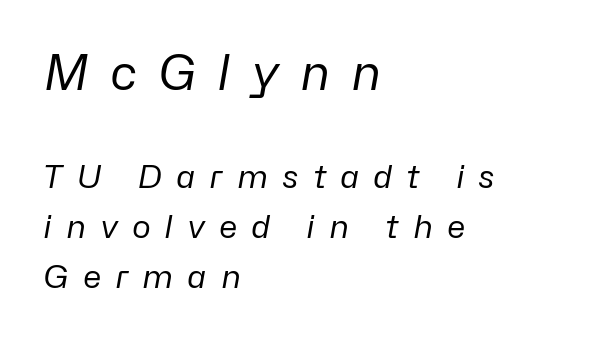
The image shows 48 px regular-weight type, italic (leaning right); set left-aligned, normal line spacing (1.57x), unusually wide letter spacing (+0.43 em), not underlined; the first (top) block is 1.5x larger; low stroke contrast and a medium x-height.
